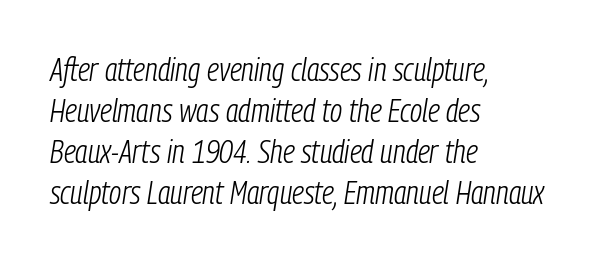
{"italic": "yes", "lean": "right", "slant_degrees": 9, "bold": "no", "weight": "light", "width": "condensed", "stroke_contrast": "low", "x_height": "medium", "monospaced": "no", "underline": "no", "align": "left", "line_spacing": "normal", "line_spacing_ratio": 1.28, "letter_spacing": "normal", "letter_spacing_em": 0.0, "glyph_px": 32}
